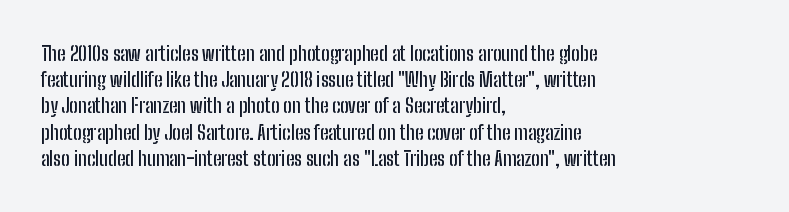
{"italic": "no", "underline": "no", "align": "left", "line_spacing": "normal", "line_spacing_ratio": 1.31, "letter_spacing": "normal", "letter_spacing_em": 0.0, "glyph_px": 20}
